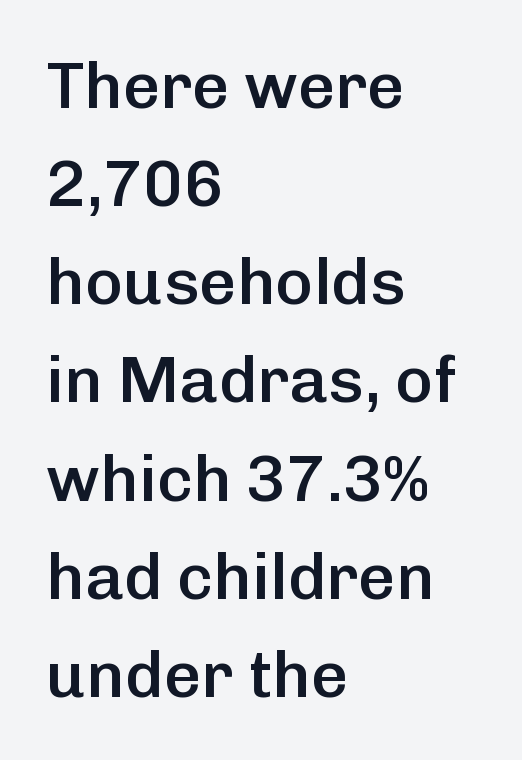
The image shows 65 px semibold sans-serif type, upright; set left-aligned, normal line spacing (1.51x), normal letter spacing, not underlined; low stroke contrast and a medium x-height.
